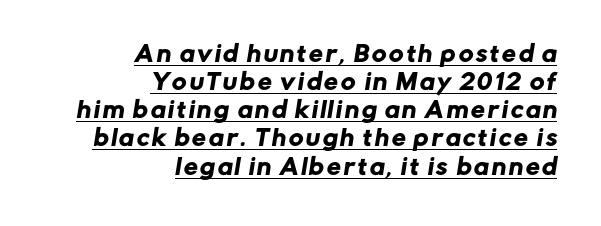
Leftover space on each line is placed entirely before the opening word. These characters rest on top of a visible drawn line. These lines sit exactly where default settings would place them.
